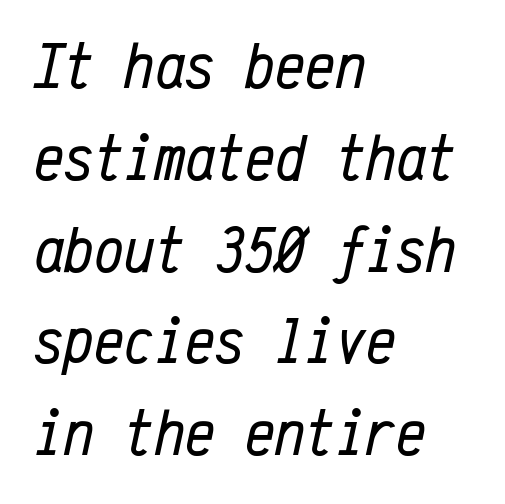
{"italic": "yes", "lean": "right", "slant_degrees": 12, "bold": "no", "weight": "regular", "width": "condensed", "stroke_contrast": "low", "x_height": "medium", "monospaced": "yes", "underline": "no", "align": "left", "line_spacing": "normal", "line_spacing_ratio": 1.37, "letter_spacing": "normal", "letter_spacing_em": 0.0, "glyph_px": 67}
